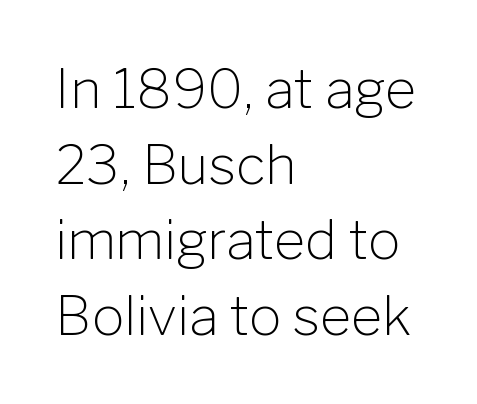
Q: Is the text bold? A: No.
Q: Is the text italic (slanted)? A: No, it is upright.
Q: Is the typeface a serif or a sans-serif typeface? A: Sans-serif.
Q: Is the text underlined? A: No.
Q: How is the paragraph aligned? A: Left-aligned.
Q: Is the spacing between letters normal or unusually wide? A: Normal.
Q: Is the spacing between lines tight, normal or loose? A: Normal.
Q: Width (condensed, normal, or wide)? A: Normal.
Q: Stroke contrast? A: Low.
Q: x-height? A: Medium.
Q: Monospaced? A: No.
